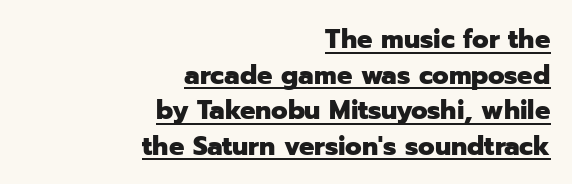
Q: Is the text bold? A: Yes.
Q: Is the text italic (slanted)? A: No, it is upright.
Q: Is the text underlined? A: Yes.
Q: How is the paragraph aligned? A: Right-aligned.
Q: Is the spacing between letters normal or unusually wide? A: Normal.
Q: Is the spacing between lines tight, normal or loose? A: Normal.
